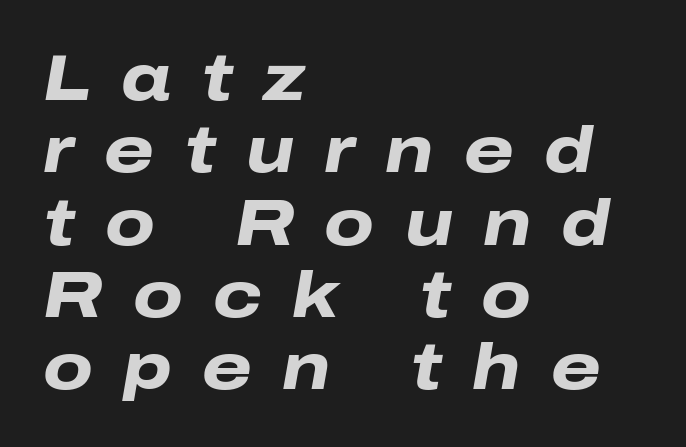
{"italic": "yes", "lean": "right", "slant_degrees": 10, "bold": "yes", "weight": "heavy", "width": "wide", "stroke_contrast": "low", "x_height": "medium", "monospaced": "no", "underline": "no", "align": "left", "line_spacing": "tight", "line_spacing_ratio": 1.13, "letter_spacing": "wide", "letter_spacing_em": 0.47, "glyph_px": 64}
